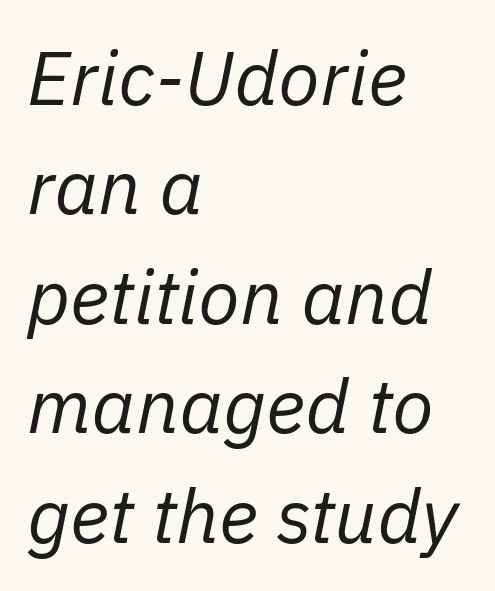
The image shows 76 px regular-weight type, italic (leaning right); set left-aligned, normal line spacing (1.44x), normal letter spacing, not underlined; low stroke contrast and a medium x-height.
